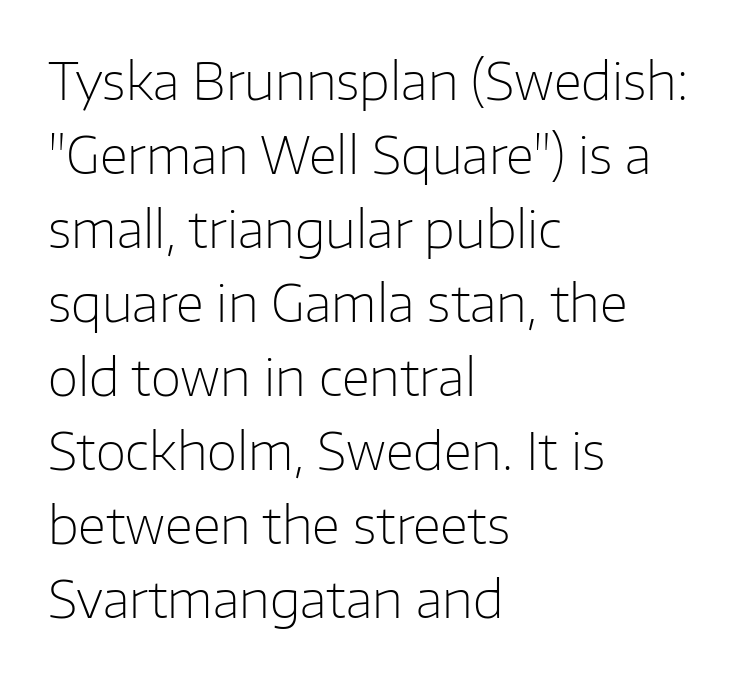
{"serif": "no", "italic": "no", "bold": "no", "weight": "light", "width": "normal", "stroke_contrast": "low", "x_height": "medium", "monospaced": "no", "underline": "no", "align": "left", "line_spacing": "normal", "line_spacing_ratio": 1.48, "letter_spacing": "normal", "letter_spacing_em": 0.0, "glyph_px": 50}
